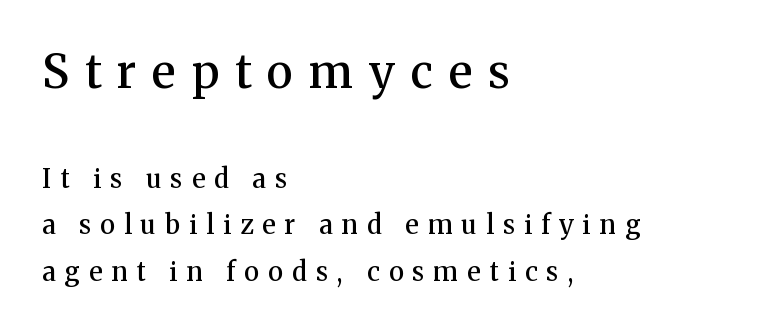
{"serif": "yes", "italic": "no", "bold": "semi", "weight": "semibold", "width": "normal", "stroke_contrast": "medium", "x_height": "medium", "monospaced": "no", "underline": "no", "align": "left", "line_spacing_ratio": 1.8, "letter_spacing": "wide", "letter_spacing_em": 0.35, "larger_block": "first", "size_ratio": 1.77, "glyph_px": 46}
